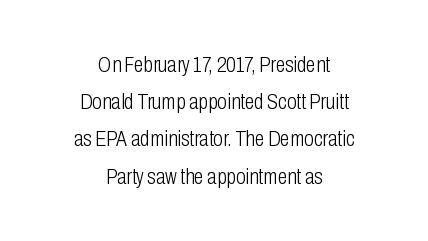
{"italic": "no", "bold": "no", "underline": "no", "align": "center", "line_spacing": "normal", "line_spacing_ratio": 1.69, "letter_spacing": "normal", "letter_spacing_em": 0.0, "glyph_px": 22}
